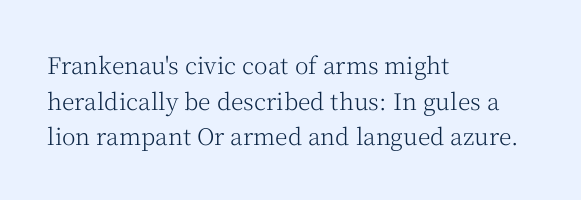
Baseline-to-baseline distance is the conventional proportion of letter height. The passage is arranged the way most books set body copy — flush left. The glyphs are unaccompanied by any horizontal stroke below them. The gaps between neighbouring characters are ordinary and unremarkable.
